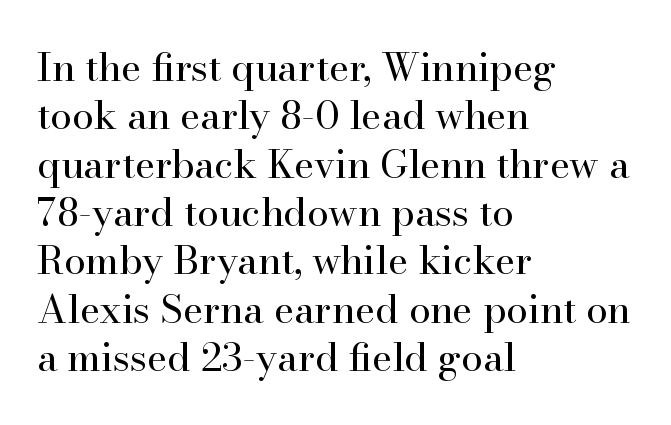
The image shows 39 px regular-weight serif type, upright; set left-aligned, line spacing 1.24x, normal letter spacing, not underlined; high stroke contrast and a small x-height.
